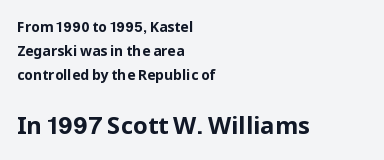
The image shows 24 px bold type, upright; set left-aligned, line spacing 1.72x, normal letter spacing, not underlined; the second (bottom) block is 1.71x larger.
